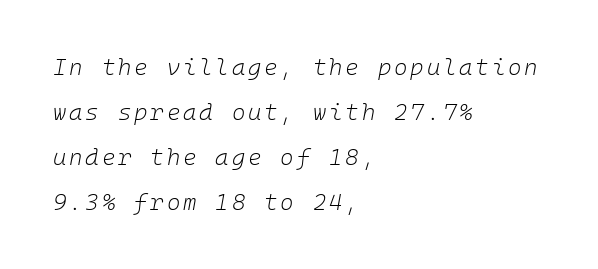
{"italic": "yes", "lean": "right", "slant_degrees": 10, "bold": "no", "underline": "no", "align": "left", "line_spacing": "loose", "line_spacing_ratio": 1.95, "glyph_px": 23}
